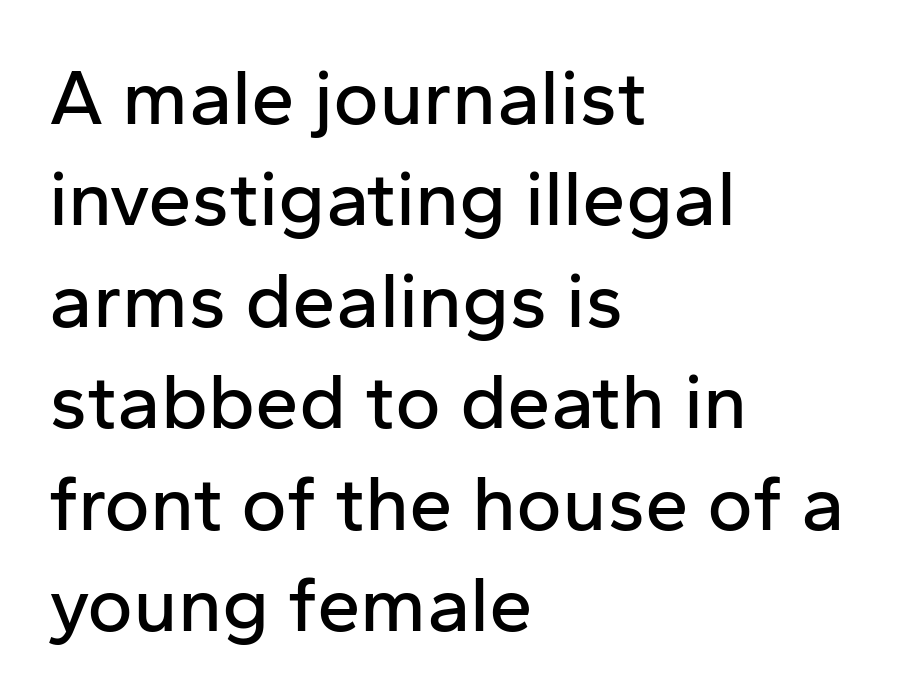
These lines are composed in type without serifs. Style check: upright. Here the designer chose a conventional face with non-uniform glyph widths. In CSS terms this would be text-align: left. Descenders are the only things crossing below the line. Glyph-to-glyph distance matches everyday printed text.
